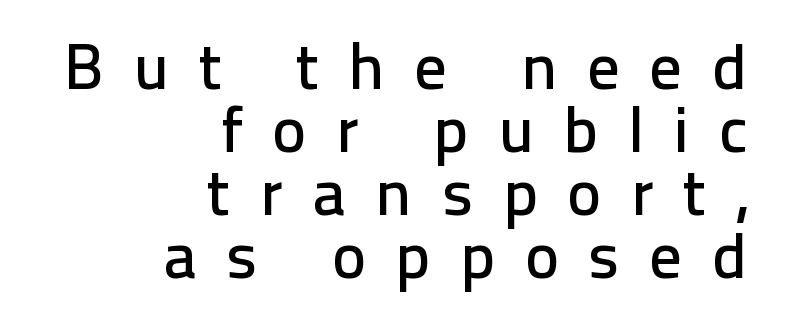
The tracking jumps out immediately: characters are airy and widely separated. Any mark beneath the type? The region is blank. Each letter keeps its own natural width here, so spacing adapts to shape. These lines were composed using upright roman letters. If you measured baseline to baseline, you'd find a short distance.
